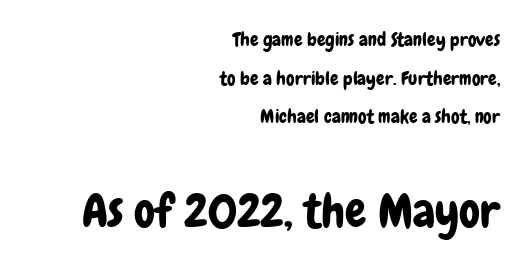
The letters stand upright; this is a roman face. This layout puts the modest block above and the oversized block below. The rendering uses a large line-height, opening up the rows. Stroke terminals: plain, sans-serif. Proportional: the letters do not fall into vertical columns.
